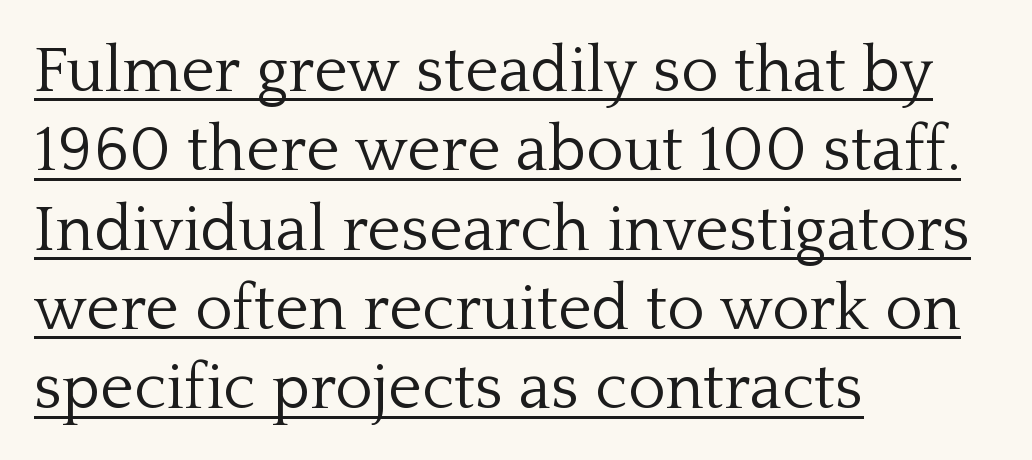
{"serif": "yes", "italic": "no", "bold": "no", "weight": "light", "width": "normal", "stroke_contrast": "low", "x_height": "medium", "monospaced": "no", "underline": "yes", "align": "left", "line_spacing_ratio": 1.24, "letter_spacing": "normal", "letter_spacing_em": 0.0, "glyph_px": 64}
